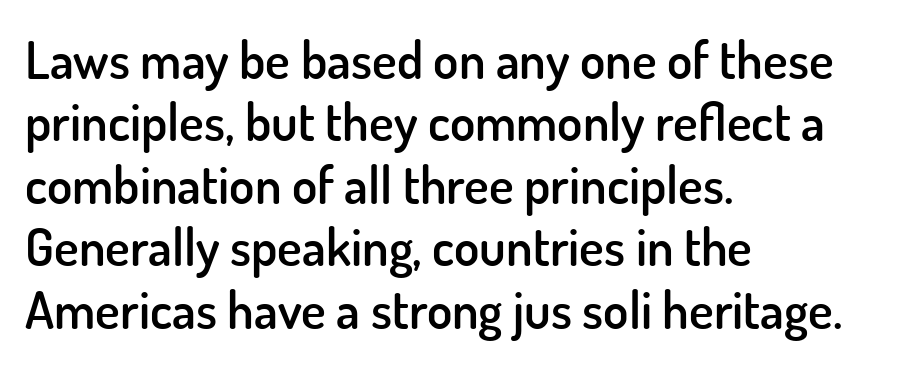
{"serif": "no", "italic": "no", "bold": "semi", "weight": "semibold", "width": "normal", "stroke_contrast": "low", "x_height": "small", "monospaced": "no", "underline": "no", "align": "left", "line_spacing_ratio": 1.2, "letter_spacing": "normal", "letter_spacing_em": 0.0, "glyph_px": 52}
